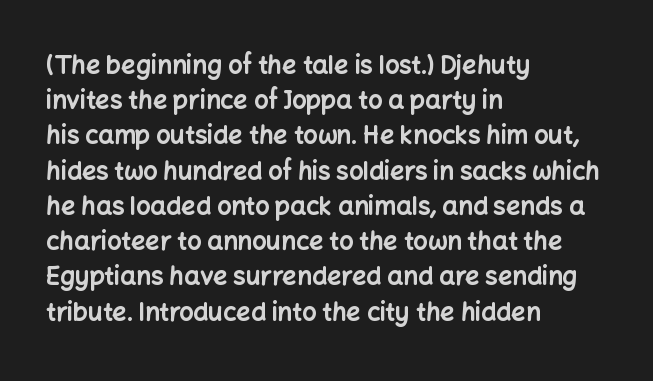
{"italic": "no", "bold": "yes", "underline": "no", "align": "left", "line_spacing": "normal", "line_spacing_ratio": 1.41, "letter_spacing": "normal", "letter_spacing_em": 0.0, "glyph_px": 25}
